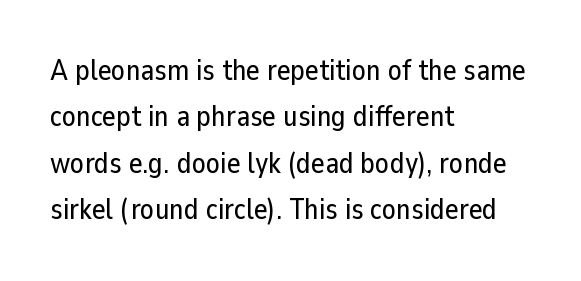
Q: Is the text italic (slanted)? A: No, it is upright.
Q: Is the typeface a serif or a sans-serif typeface? A: Sans-serif.
Q: Is the text underlined? A: No.
Q: How is the paragraph aligned? A: Left-aligned.
Q: Is the spacing between letters normal or unusually wide? A: Normal.
Q: Is the spacing between lines tight, normal or loose? A: Normal.
Q: Width (condensed, normal, or wide)? A: Normal.
Q: Stroke contrast? A: Low.
Q: x-height? A: Medium.
Q: Monospaced? A: No.
